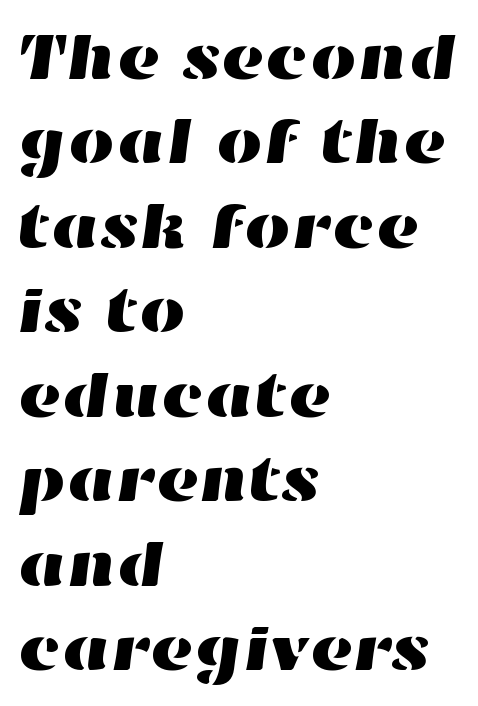
Varying glyph widths throughout — classic text-font behaviour. Leading: standard. Each line starts at the same left margin while the right side varies. No extra tracking has been applied to these lines. Descenders are the only things crossing below the line.
